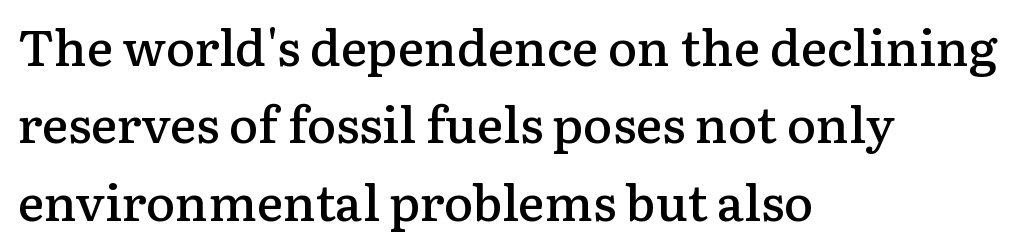
Q: Is the text bold? A: Semi-bold.
Q: Is the text italic (slanted)? A: No, it is upright.
Q: Is the typeface a serif or a sans-serif typeface? A: Serif.
Q: Is the text underlined? A: No.
Q: How is the paragraph aligned? A: Left-aligned.
Q: Is the spacing between letters normal or unusually wide? A: Normal.
Q: Is the spacing between lines tight, normal or loose? A: Normal.
Q: Width (condensed, normal, or wide)? A: Normal.
Q: Stroke contrast? A: Low.
Q: x-height? A: Medium.
Q: Monospaced? A: No.
